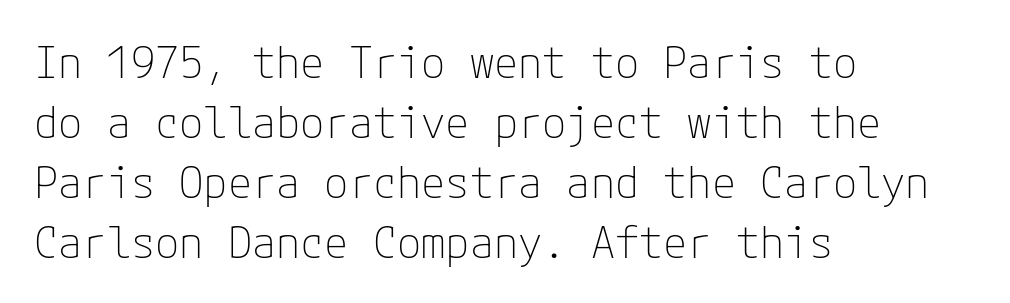
Q: Is the text bold? A: No.
Q: Is the text italic (slanted)? A: No, it is upright.
Q: Is the typeface a serif or a sans-serif typeface? A: Sans-serif.
Q: Is the text underlined? A: No.
Q: How is the paragraph aligned? A: Left-aligned.
Q: Is the spacing between letters normal or unusually wide? A: Normal.
Q: Is the spacing between lines tight, normal or loose? A: Normal.
Q: Width (condensed, normal, or wide)? A: Normal.
Q: Stroke contrast? A: Low.
Q: x-height? A: Medium.
